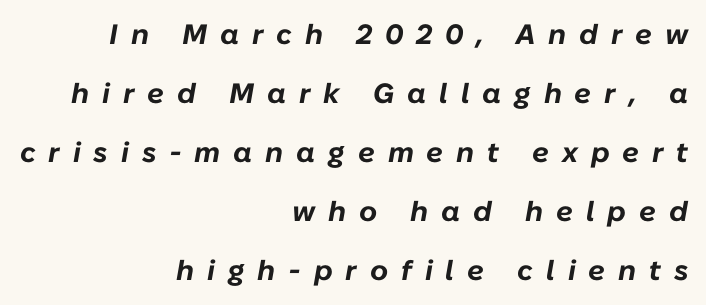
Q: Is the text bold? A: Yes.
Q: Is the text italic (slanted)? A: Yes, it leans right by about 10 degrees.
Q: Is the text underlined? A: No.
Q: How is the paragraph aligned? A: Right-aligned.
Q: Is the spacing between letters normal or unusually wide? A: Unusually wide.
Q: Is the spacing between lines tight, normal or loose? A: Loose.
Q: Width (condensed, normal, or wide)? A: Normal.
Q: Stroke contrast? A: Low.
Q: x-height? A: Medium.
Q: Monospaced? A: No.
